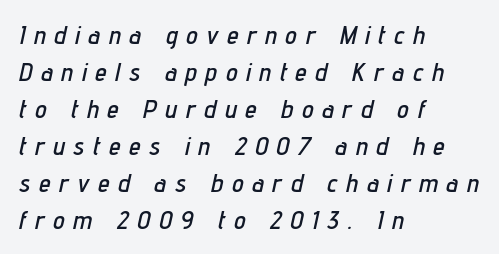
{"italic": "yes", "lean": "right", "slant_degrees": 12, "underline": "no", "align": "left", "line_spacing": "normal", "line_spacing_ratio": 1.42, "letter_spacing": "wide", "letter_spacing_em": 0.34, "glyph_px": 26}
